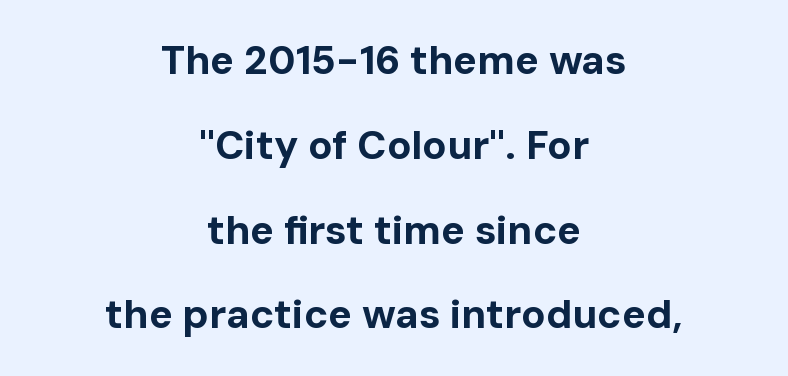
The image shows 40 px bold sans-serif type, upright; set centered, loose line spacing (2.12x), normal letter spacing, not underlined; low stroke contrast and a medium x-height.
